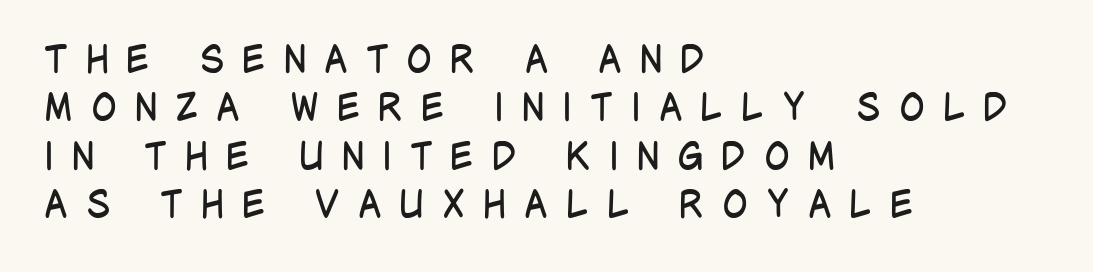
Q: Is the text bold? A: No.
Q: Is the text italic (slanted)? A: No, it is upright.
Q: Is the typeface a serif or a sans-serif typeface? A: Sans-serif.
Q: Is the text underlined? A: No.
Q: How is the paragraph aligned? A: Left-aligned.
Q: Is the spacing between letters normal or unusually wide? A: Unusually wide.
Q: Is the spacing between lines tight, normal or loose? A: Normal.
Q: Width (condensed, normal, or wide)? A: Condensed.
Q: Stroke contrast? A: Low.
Q: x-height? A: Large.
Q: Monospaced? A: No.
